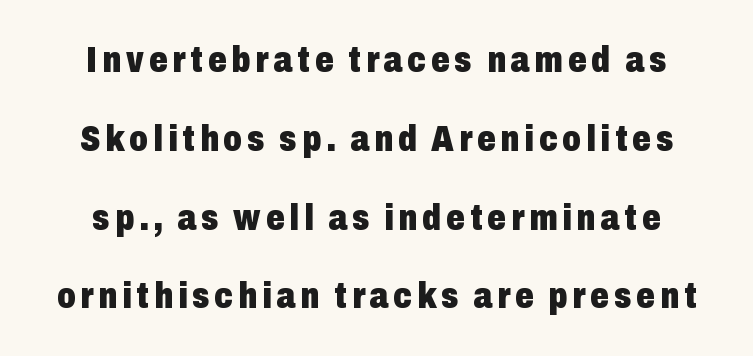
{"serif": "no", "italic": "no", "bold": "yes", "weight": "heavy", "width": "condensed", "stroke_contrast": "low", "x_height": "medium", "monospaced": "no", "underline": "no", "line_spacing": "loose", "line_spacing_ratio": 2.13, "glyph_px": 37}
